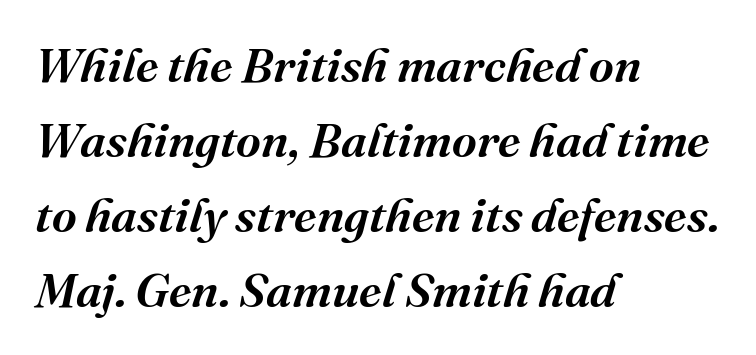
Honestly, the letter spacing is just normal — you wouldn't notice it. This sample uses an oblique cut, with every glyph tilted off the vertical. These lines carry some extra weight — a demibold, not a full bold. A bare baseline throughout the passage. A typesetter would call this proportional, since set widths differ per character.
